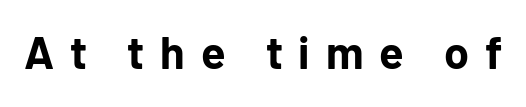
The image shows 45 px bold sans-serif type, upright; set unusually wide letter spacing (+0.35 em), not underlined; low stroke contrast and a medium x-height.
